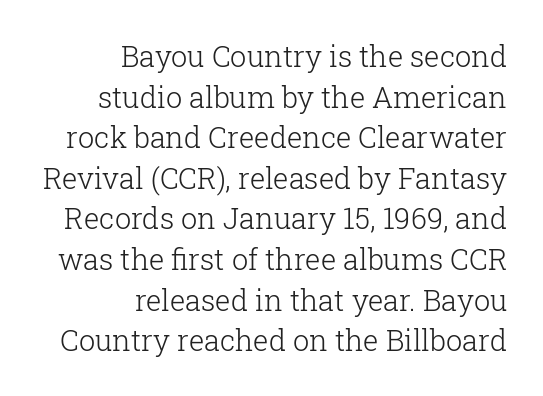
The image shows 29 px light serif type, upright; set right-aligned, normal line spacing (1.4x), normal letter spacing, not underlined; low stroke contrast and a medium x-height.
